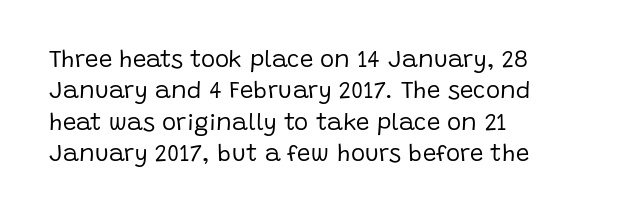
{"italic": "no", "bold": "no", "underline": "no", "align": "left", "line_spacing": "normal", "line_spacing_ratio": 1.31, "letter_spacing": "normal", "letter_spacing_em": 0.0, "glyph_px": 24}
